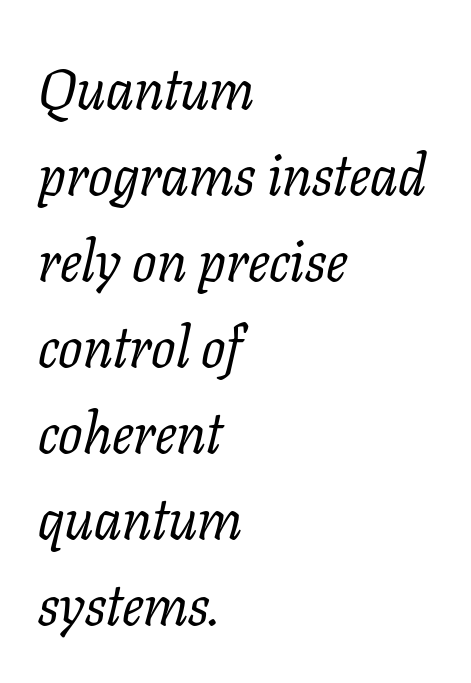
The image shows 57 px regular-weight serif type, italic (leaning right); set left-aligned, normal line spacing (1.51x), normal letter spacing, not underlined; low stroke contrast and a medium x-height.
